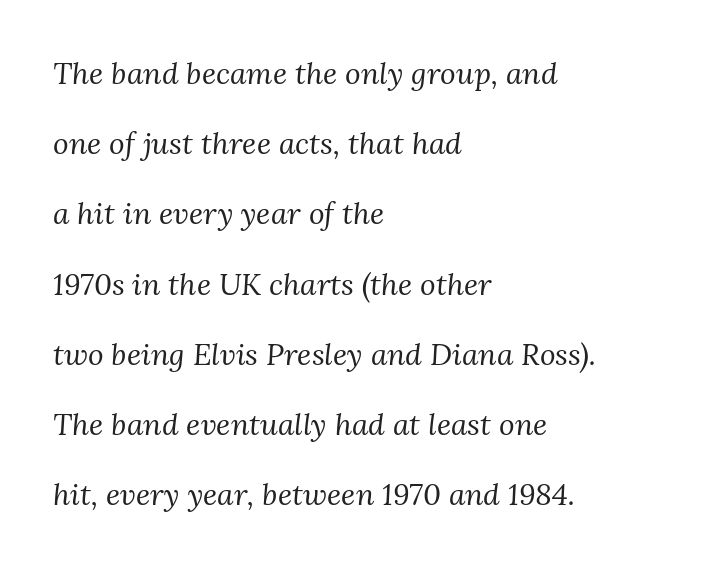
The image shows 30 px regular-weight serif type, italic (leaning right); set left-aligned, loose line spacing (2.34x), normal letter spacing, not underlined; medium stroke contrast and a medium x-height.
